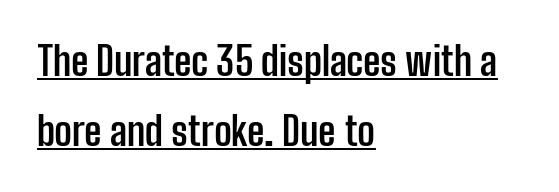
Look at the tracking — it's just the regular setting, nothing added. Unlike a traditional serif, this face leaves its strokes unadorned. Does the weight exceed regular? Yes, all the way to bold. The letters stand straight up with perfectly vertical stems. The specimen includes a rule beneath the text block's lines. Every row of glyphs begins at an identical x-position on the left.
